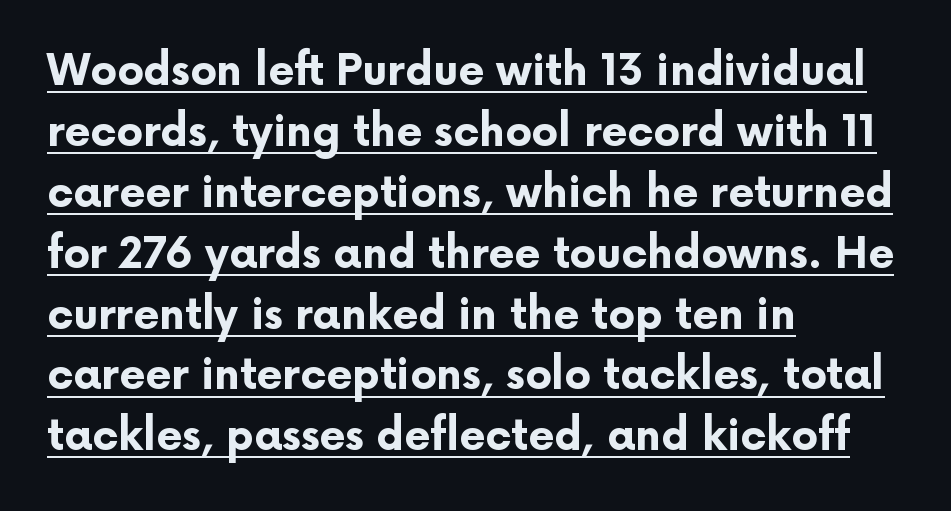
Q: Is the text bold? A: Yes.
Q: Is the text italic (slanted)? A: No, it is upright.
Q: Is the typeface a serif or a sans-serif typeface? A: Sans-serif.
Q: Is the text underlined? A: Yes.
Q: How is the paragraph aligned? A: Left-aligned.
Q: Is the spacing between letters normal or unusually wide? A: Normal.
Q: Is the spacing between lines tight, normal or loose? A: Normal.
Q: Width (condensed, normal, or wide)? A: Normal.
Q: Stroke contrast? A: Low.
Q: x-height? A: Medium.
Q: Monospaced? A: No.
